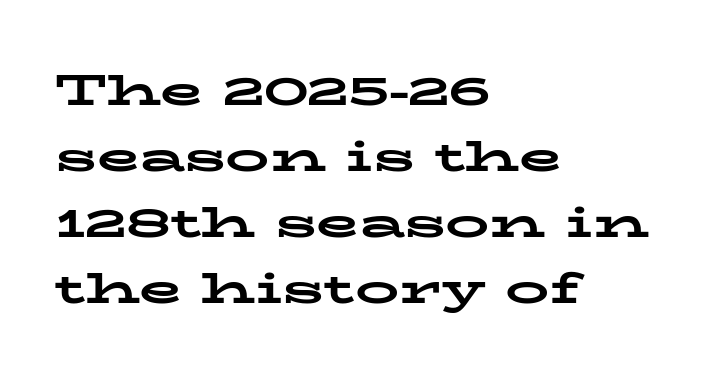
The image shows 44 px bold, wide serif type, upright; set left-aligned, normal line spacing (1.5x), normal letter spacing, not underlined; low stroke contrast and a medium x-height.
